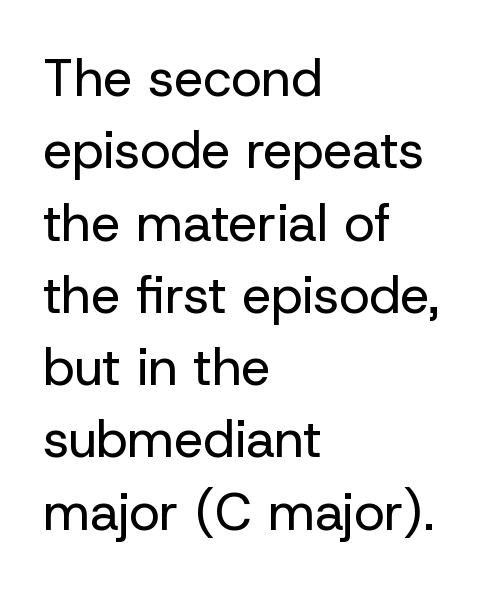
Q: Is the text bold? A: No.
Q: Is the text italic (slanted)? A: No, it is upright.
Q: Is the typeface a serif or a sans-serif typeface? A: Sans-serif.
Q: Is the text underlined? A: No.
Q: How is the paragraph aligned? A: Left-aligned.
Q: Is the spacing between letters normal or unusually wide? A: Normal.
Q: Is the spacing between lines tight, normal or loose? A: Normal.
Q: Width (condensed, normal, or wide)? A: Normal.
Q: Stroke contrast? A: Low.
Q: x-height? A: Medium.
Q: Monospaced? A: No.
